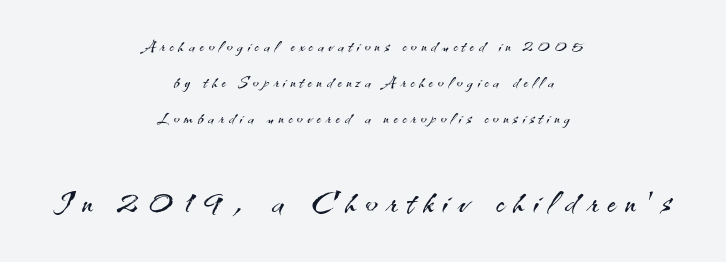
{"serif": "no", "bold": "no", "weight": "light", "width": "normal", "stroke_contrast": "medium", "x_height": "small", "monospaced": "no", "underline": "no", "align": "center", "line_spacing": "normal", "line_spacing_ratio": 1.63, "letter_spacing": "wide", "letter_spacing_em": 0.22, "larger_block": "second", "size_ratio": 2.05, "glyph_px": 45}
